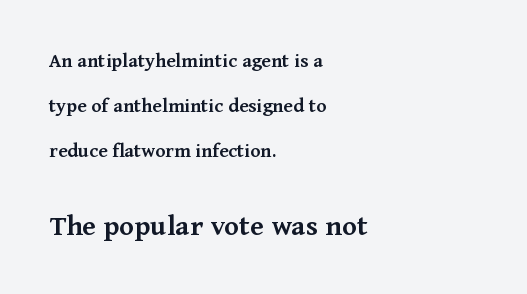
{"serif": "yes", "italic": "no", "bold": "semi", "weight": "semibold", "width": "normal", "stroke_contrast": "medium", "x_height": "medium", "monospaced": "no", "underline": "no", "align": "left", "line_spacing": "loose", "line_spacing_ratio": 2.14, "letter_spacing": "normal", "letter_spacing_em": 0.0, "larger_block": "second", "size_ratio": 1.48, "glyph_px": 31}
